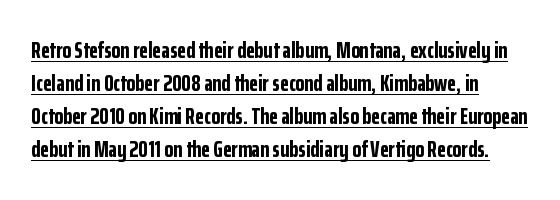
Compared with typical paragraphs, the rows here are spaced about the same. Chunky letters — that's bold for sure. Italic: no, the glyphs are upright roman. The horizontal fit of the characters is conventional and even.
